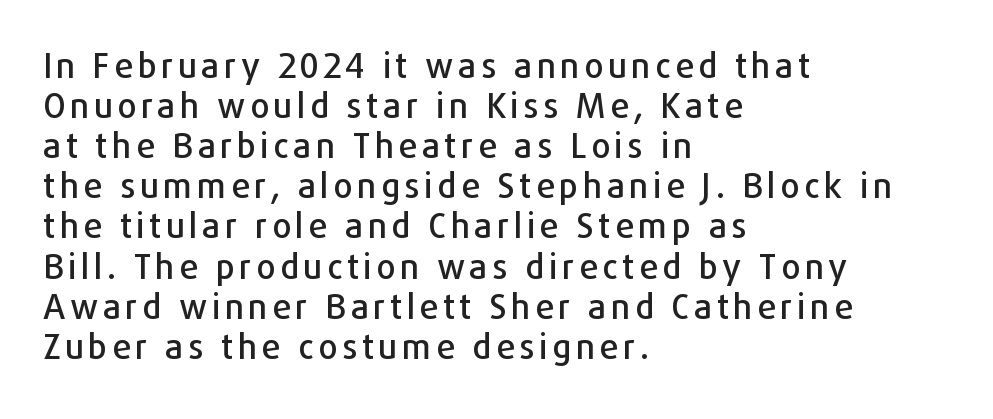
Q: Is the text italic (slanted)? A: No, it is upright.
Q: Is the typeface a serif or a sans-serif typeface? A: Sans-serif.
Q: Is the text underlined? A: No.
Q: How is the paragraph aligned? A: Left-aligned.
Q: Width (condensed, normal, or wide)? A: Normal.
Q: Stroke contrast? A: Low.
Q: x-height? A: Medium.
Q: Monospaced? A: No.
